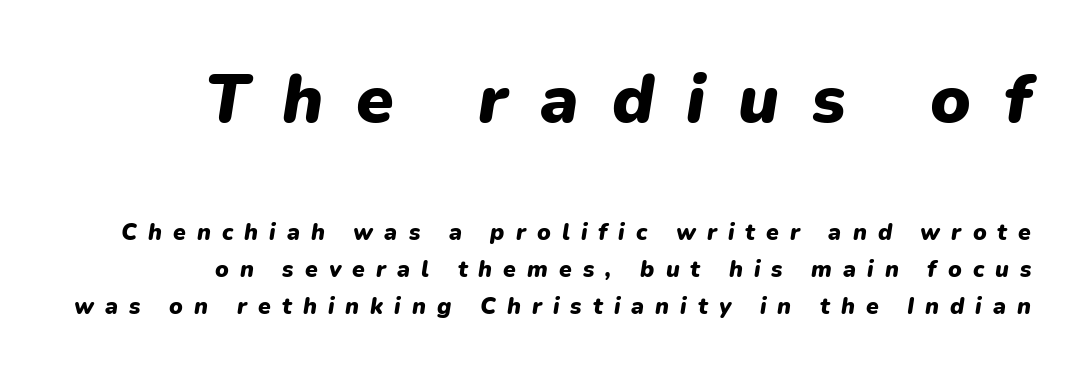
The image shows 68 px heavy type, italic (leaning right); set right-aligned, normal line spacing (1.6x), unusually wide letter spacing (+0.48 em), not underlined; the first (top) block is 2.96x larger; low stroke contrast and a medium x-height.
